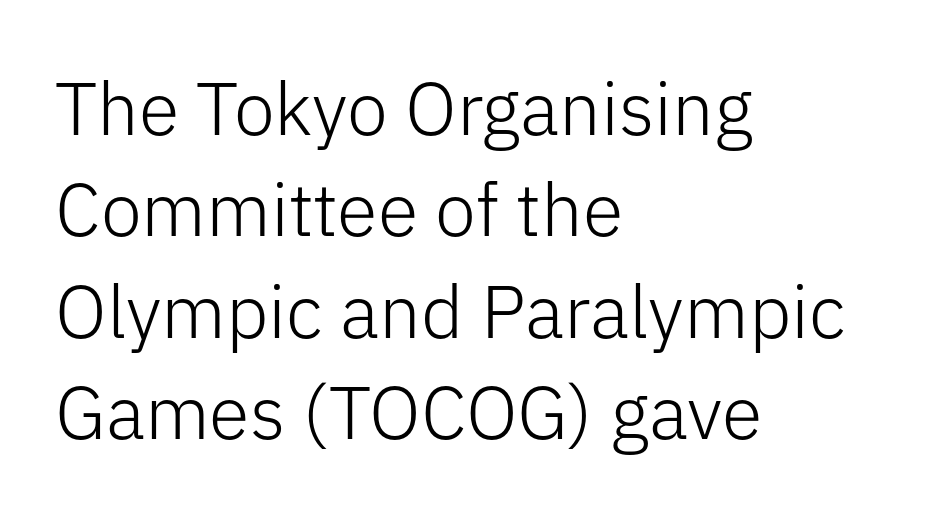
{"serif": "no", "italic": "no", "bold": "no", "weight": "light", "width": "normal", "stroke_contrast": "low", "x_height": "medium", "monospaced": "no", "underline": "no", "align": "left", "line_spacing": "normal", "line_spacing_ratio": 1.37, "letter_spacing": "normal", "letter_spacing_em": 0.0, "glyph_px": 74}
